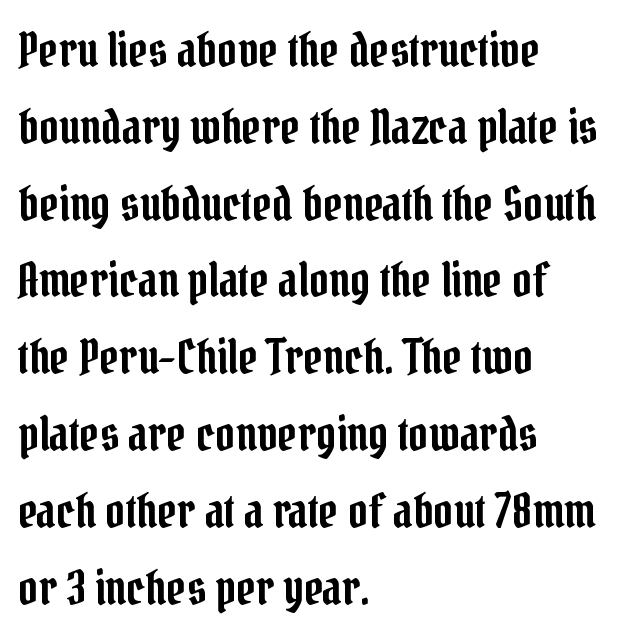
{"serif": "yes", "italic": "no", "width": "condensed", "stroke_contrast": "low", "x_height": "medium", "monospaced": "no", "underline": "no", "align": "left", "line_spacing": "normal", "line_spacing_ratio": 1.6, "letter_spacing": "normal", "letter_spacing_em": 0.0, "glyph_px": 48}
